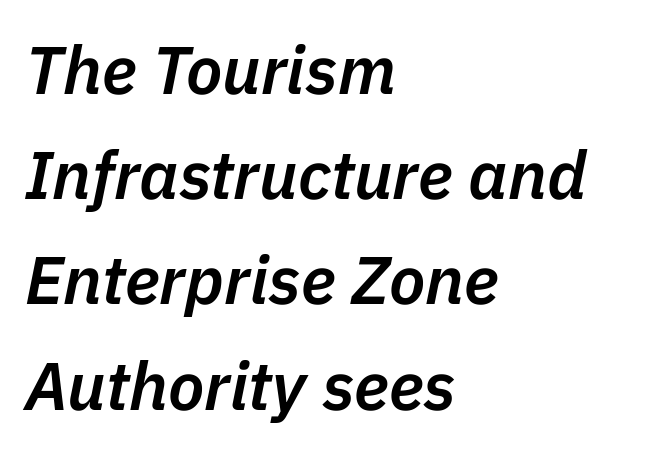
Q: Is the text bold? A: Semi-bold.
Q: Is the text italic (slanted)? A: Yes, it leans right by about 11 degrees.
Q: Is the text underlined? A: No.
Q: How is the paragraph aligned? A: Left-aligned.
Q: Is the spacing between letters normal or unusually wide? A: Normal.
Q: Is the spacing between lines tight, normal or loose? A: Normal.
Q: Width (condensed, normal, or wide)? A: Normal.
Q: Stroke contrast? A: Low.
Q: x-height? A: Medium.
Q: Monospaced? A: No.
